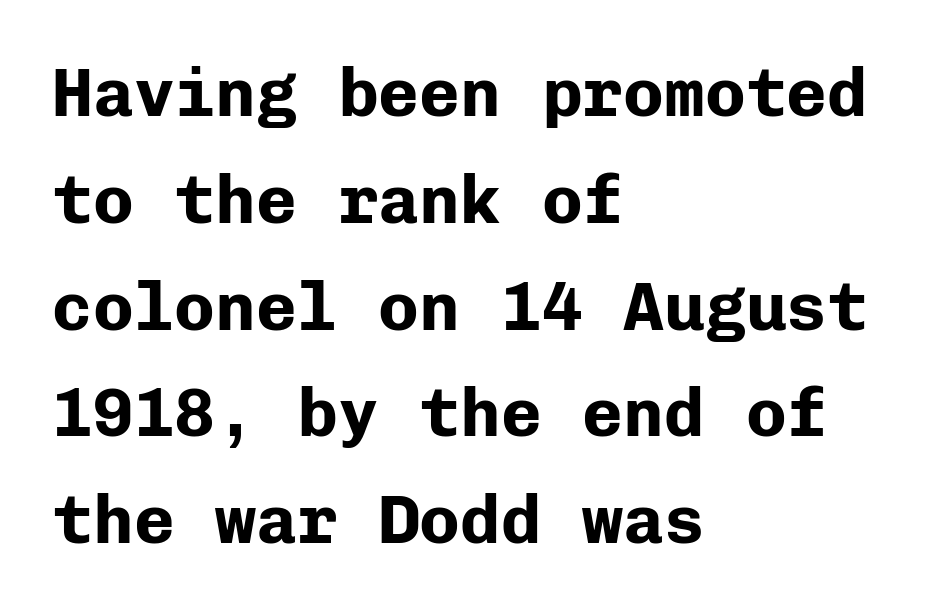
Q: Is the text bold? A: Yes.
Q: Is the text italic (slanted)? A: No, it is upright.
Q: Is the typeface a serif or a sans-serif typeface? A: Sans-serif.
Q: Is the text underlined? A: No.
Q: How is the paragraph aligned? A: Left-aligned.
Q: Is the spacing between letters normal or unusually wide? A: Normal.
Q: Is the spacing between lines tight, normal or loose? A: Normal.
Q: Width (condensed, normal, or wide)? A: Normal.
Q: Stroke contrast? A: Low.
Q: x-height? A: Medium.
Q: Monospaced? A: Yes.
